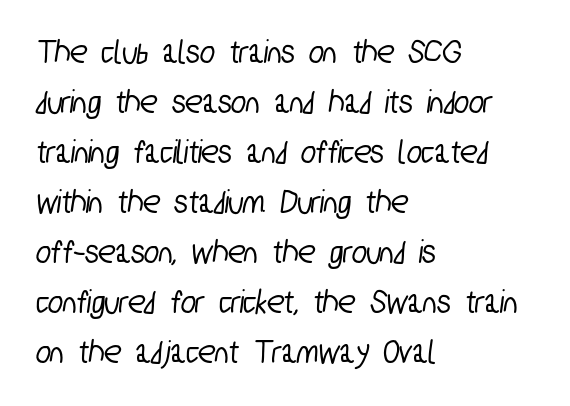
{"serif": "no", "width": "condensed", "stroke_contrast": "low", "x_height": "medium", "monospaced": "no", "underline": "no", "align": "left", "line_spacing": "normal", "line_spacing_ratio": 1.43, "letter_spacing": "normal", "letter_spacing_em": 0.0, "glyph_px": 35}
